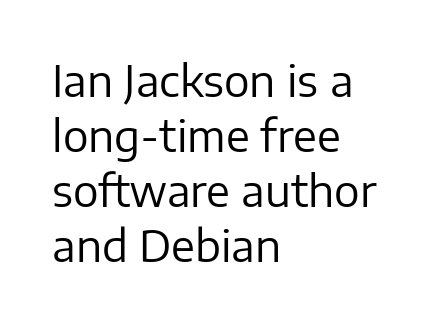
Regular leading. Caption: face not bold, strokes unweighted. No extra tracking has been applied to these lines. Honestly, there is no underline to notice here at all. In CSS terms this would be text-align: left. Spacing verdict: proportional, widths tailored to each character.
